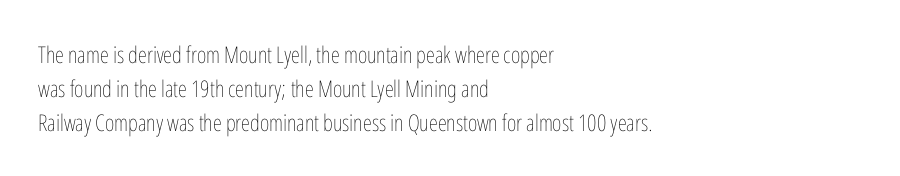
Just letters on the line, the space beneath them empty. Evenly set lines give the paragraph a standard silhouette. Heft: none added — not bold. Notice how the passage keeps a crisp vertical edge on the left only. No extra tracking has been applied to these lines. A roman cut, with each character standing at attention.
